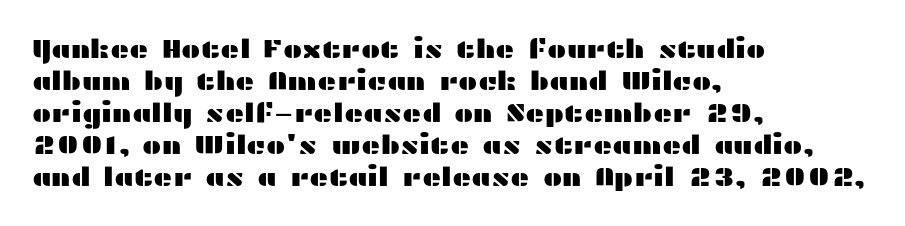
Standard letterfit; no display-style spreading of the glyphs. The string is rendered with underlining switched off. Compared with a centered layout, this one pins lines to the left instead. Vertical strokes here are truly vertical.
